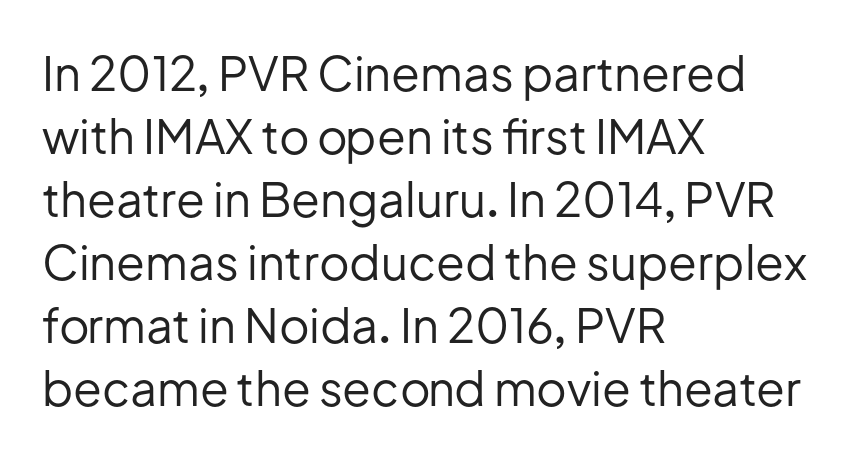
{"serif": "no", "italic": "no", "bold": "no", "weight": "regular", "width": "normal", "stroke_contrast": "low", "x_height": "medium", "monospaced": "no", "underline": "no", "align": "left", "line_spacing": "normal", "line_spacing_ratio": 1.34, "letter_spacing": "normal", "letter_spacing_em": 0.0, "glyph_px": 47}
